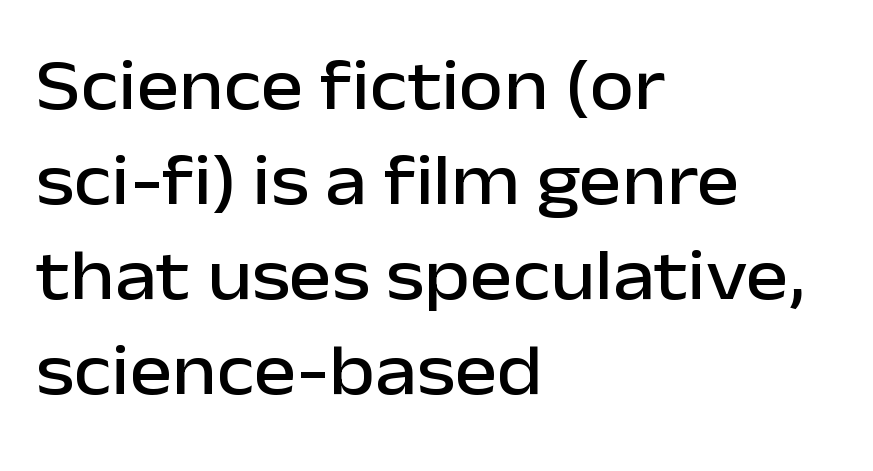
{"serif": "no", "italic": "no", "width": "normal", "stroke_contrast": "low", "x_height": "medium", "monospaced": "no", "underline": "no", "align": "left", "line_spacing": "normal", "line_spacing_ratio": 1.32, "letter_spacing": "normal", "letter_spacing_em": 0.0, "glyph_px": 72}
